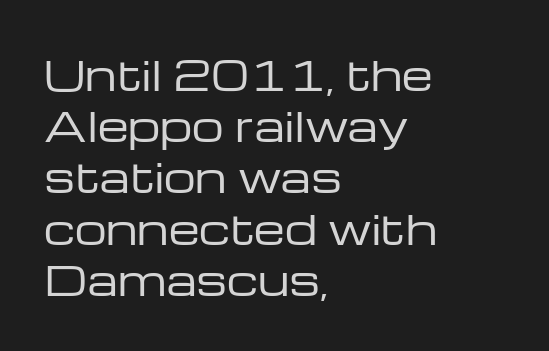
The image shows 40 px regular-weight, wide sans-serif type, upright; set left-aligned, normal line spacing (1.28x), normal letter spacing, not underlined; low stroke contrast and a medium x-height.
